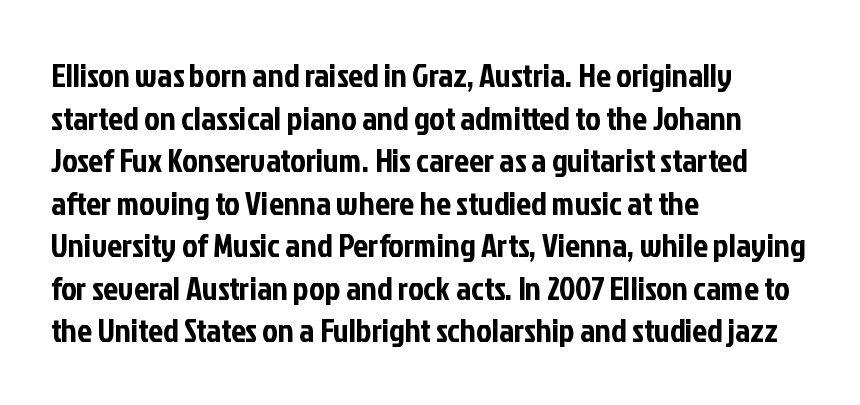
The image shows 33 px condensed sans-serif type, upright; set left-aligned, normal line spacing (1.29x), normal letter spacing, not underlined; low stroke contrast and a medium x-height.
